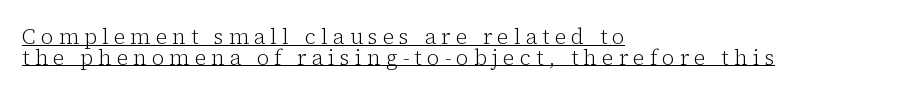
{"italic": "no", "bold": "no", "underline": "yes", "align": "left", "line_spacing": "tight", "line_spacing_ratio": 0.98, "letter_spacing": "wide", "letter_spacing_em": 0.25, "glyph_px": 21}
